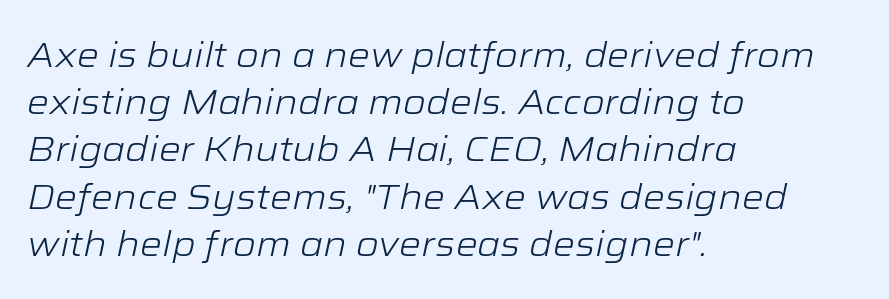
The image shows 35 px light, wide type, italic (leaning right); set left-aligned, normal line spacing (1.35x), normal letter spacing, not underlined; low stroke contrast and a medium x-height.
